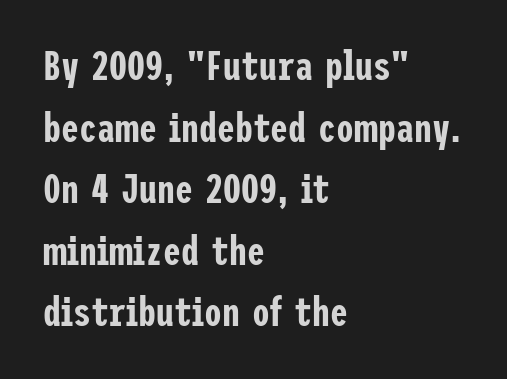
{"serif": "no", "italic": "no", "width": "condensed", "stroke_contrast": "low", "x_height": "medium", "underline": "no", "align": "left", "line_spacing": "normal", "line_spacing_ratio": 1.54, "letter_spacing": "normal", "letter_spacing_em": 0.0, "glyph_px": 40}
